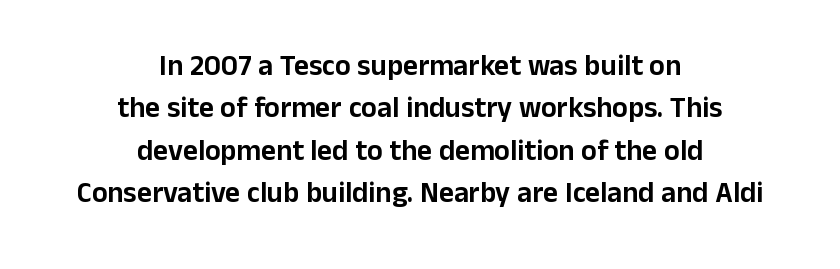
The image shows 29 px sans-serif type, upright; set centered, normal line spacing (1.46x), normal letter spacing, not underlined; low stroke contrast and a medium x-height.
